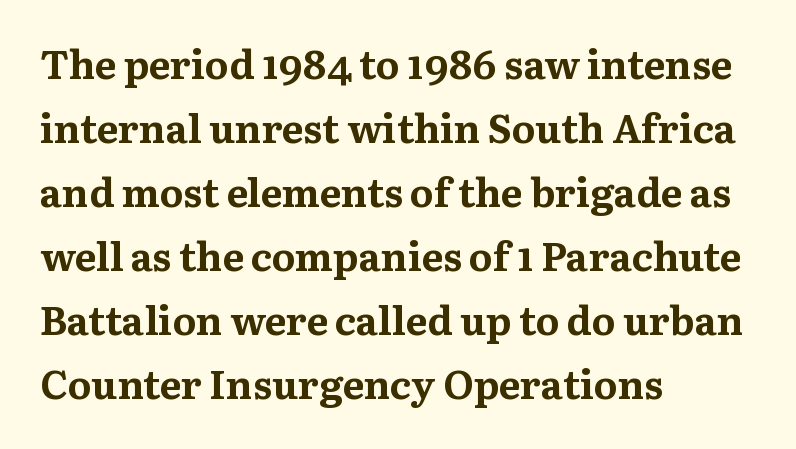
Does the type have serifs? Yes, each stem ends in a small foot. Rows of type keep a routine distance in the vertical direction. Descender tails drop into unmarked territory. The characters look thick and weighty, a clear bold. The passage shown has conventional tracking throughout. The compositor pushed each line to the left boundary.
